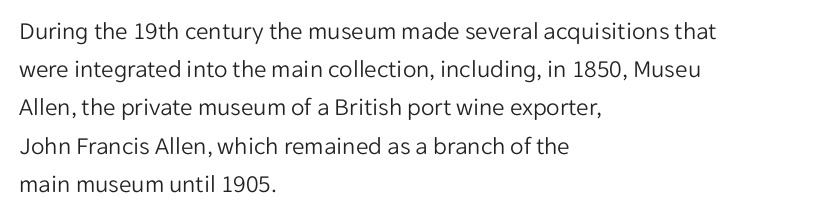
The image shows 25 px text type, upright; set left-aligned, normal line spacing (1.53x), normal letter spacing, not underlined.
